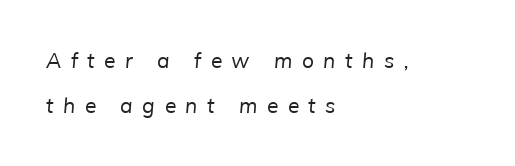
Q: Is the text bold? A: No.
Q: Is the text underlined? A: No.
Q: How is the paragraph aligned? A: Left-aligned.
Q: Is the spacing between letters normal or unusually wide? A: Unusually wide.
Q: Is the spacing between lines tight, normal or loose? A: Loose.
